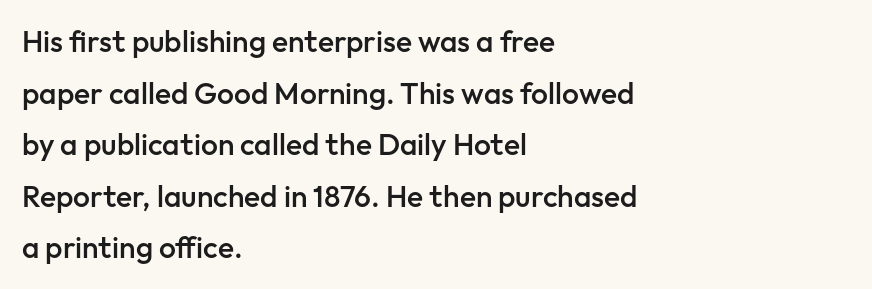
The image shows 30 px semibold sans-serif type, upright; set left-aligned, line spacing 1.72x, normal letter spacing, not underlined; low stroke contrast and a medium x-height.
